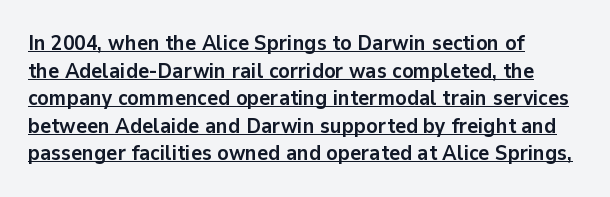
Q: Is the text bold? A: Yes.
Q: Is the text italic (slanted)? A: No, it is upright.
Q: Is the text underlined? A: Yes.
Q: How is the paragraph aligned? A: Left-aligned.
Q: Is the spacing between letters normal or unusually wide? A: Normal.
Q: Is the spacing between lines tight, normal or loose? A: Normal.
